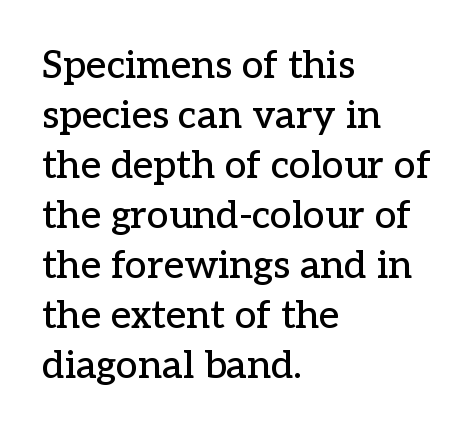
Q: Is the text italic (slanted)? A: No, it is upright.
Q: Is the typeface a serif or a sans-serif typeface? A: Serif.
Q: Is the text underlined? A: No.
Q: How is the paragraph aligned? A: Left-aligned.
Q: Is the spacing between letters normal or unusually wide? A: Normal.
Q: Is the spacing between lines tight, normal or loose? A: Normal.
Q: Width (condensed, normal, or wide)? A: Normal.
Q: Stroke contrast? A: Low.
Q: x-height? A: Medium.
Q: Monospaced? A: No.
